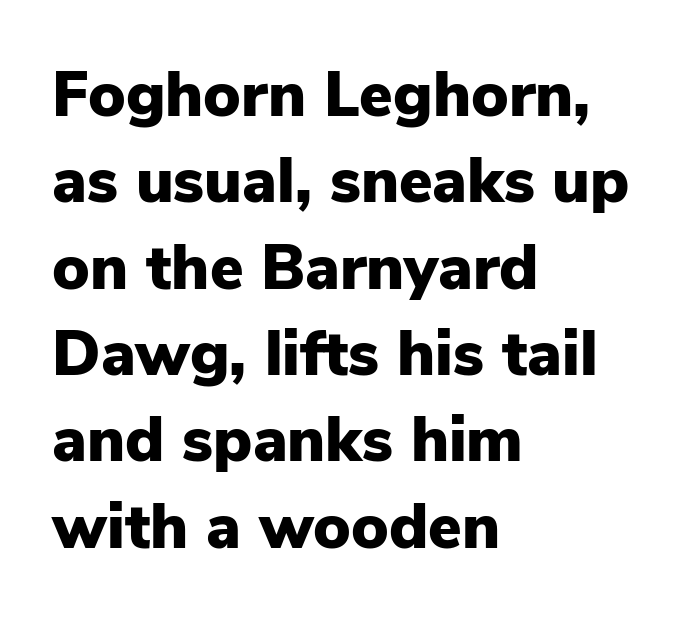
Q: Is the text bold? A: Yes.
Q: Is the text italic (slanted)? A: No, it is upright.
Q: Is the typeface a serif or a sans-serif typeface? A: Sans-serif.
Q: Is the text underlined? A: No.
Q: How is the paragraph aligned? A: Left-aligned.
Q: Is the spacing between letters normal or unusually wide? A: Normal.
Q: Is the spacing between lines tight, normal or loose? A: Normal.
Q: Width (condensed, normal, or wide)? A: Normal.
Q: Stroke contrast? A: Low.
Q: x-height? A: Medium.
Q: Monospaced? A: No.
